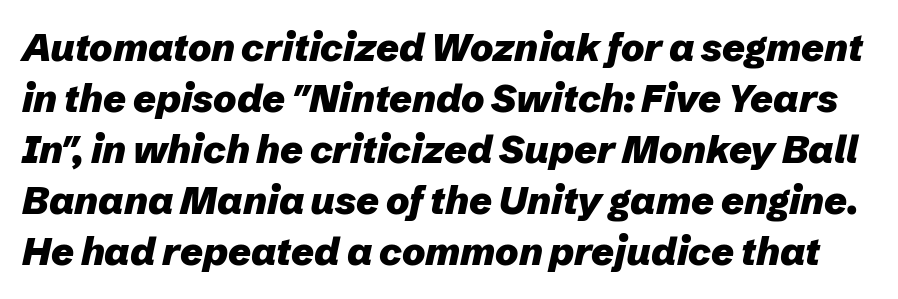
The image shows 39 px heavy type, italic (leaning right); set normal line spacing (1.31x), normal letter spacing, not underlined; low stroke contrast and a medium x-height.
